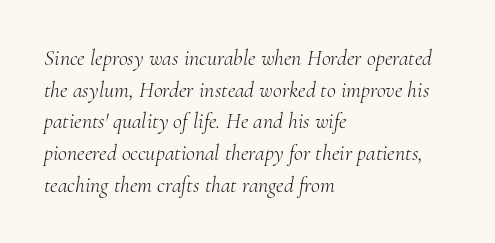
A classic flush-left, rag-right setting is used for this passage. Whoever set this chose a conventional vertical rhythm. Check under the words: just untouched page. This is oblique type, the kind used for emphasis or titles.
